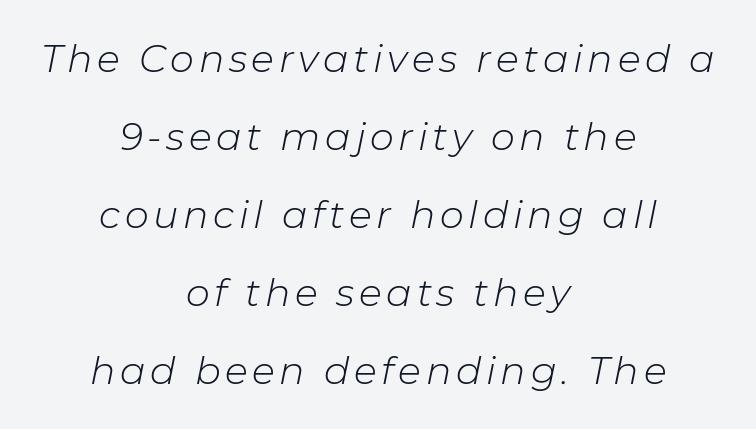
Q: Is the text bold? A: No.
Q: Is the text italic (slanted)? A: Yes, it leans right by about 11 degrees.
Q: Is the text underlined? A: No.
Q: How is the paragraph aligned? A: Centered.
Q: Is the spacing between lines tight, normal or loose? A: Loose.
Q: Width (condensed, normal, or wide)? A: Normal.
Q: Stroke contrast? A: Low.
Q: x-height? A: Medium.
Q: Monospaced? A: No.
